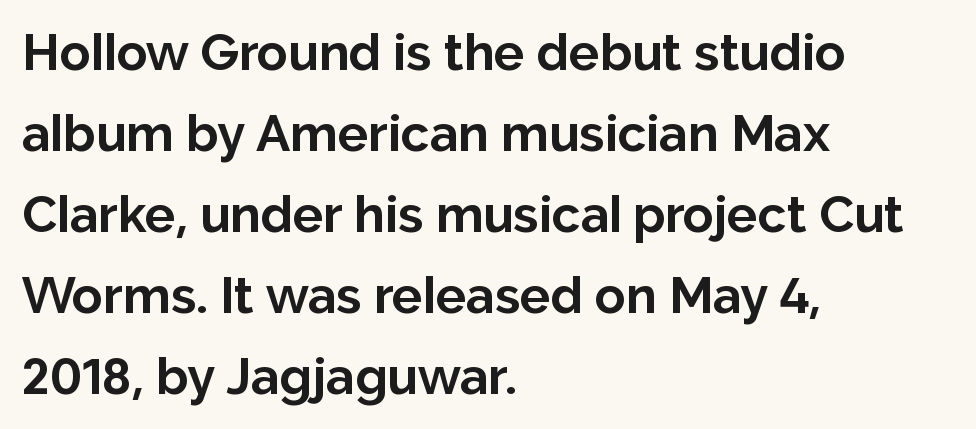
These lines keep a tight, regular rhythm from letter to letter. The space between consecutive lines is moderate. Ascenders rise straight up at ninety degrees. The area under the type is left untouched. This is heavy type, rendered in bold.
